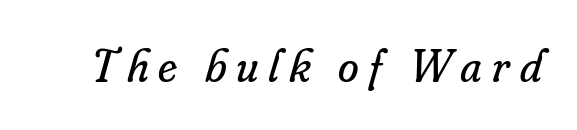
Q: Is the text bold? A: No.
Q: Is the text italic (slanted)? A: Yes, it leans right by about 16 degrees.
Q: Is the typeface a serif or a sans-serif typeface? A: Serif.
Q: Is the text underlined? A: No.
Q: Is the spacing between letters normal or unusually wide? A: Unusually wide.
Q: Width (condensed, normal, or wide)? A: Normal.
Q: Stroke contrast? A: Low.
Q: x-height? A: Small.
Q: Monospaced? A: No.
